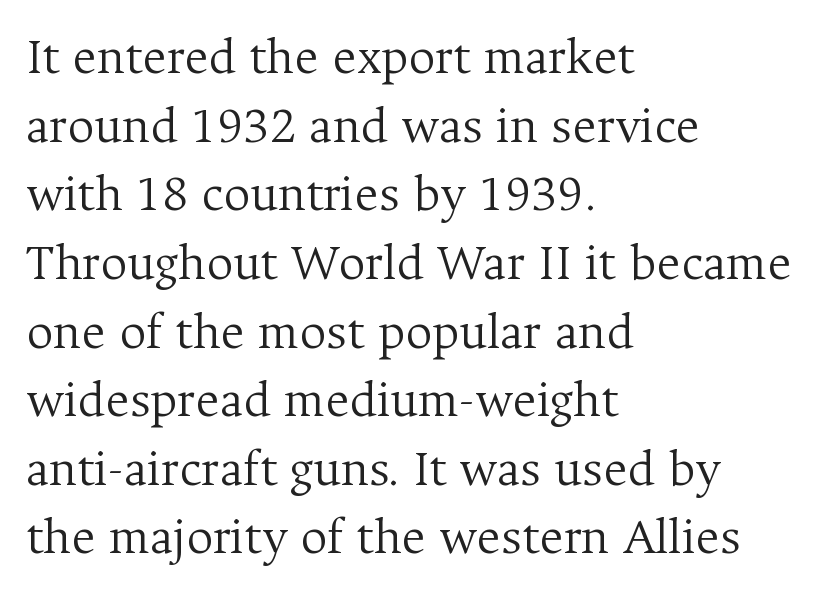
Q: Is the text bold? A: No.
Q: Is the text italic (slanted)? A: No, it is upright.
Q: Is the typeface a serif or a sans-serif typeface? A: Serif.
Q: Is the text underlined? A: No.
Q: How is the paragraph aligned? A: Left-aligned.
Q: Is the spacing between letters normal or unusually wide? A: Normal.
Q: Is the spacing between lines tight, normal or loose? A: Normal.
Q: Width (condensed, normal, or wide)? A: Normal.
Q: Stroke contrast? A: Medium.
Q: x-height? A: Medium.
Q: Monospaced? A: No.
